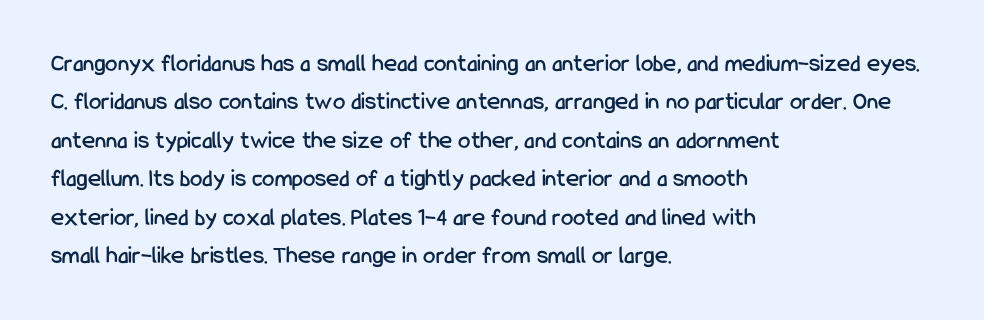
Q: Is the text italic (slanted)? A: No, it is upright.
Q: Is the text underlined? A: No.
Q: How is the paragraph aligned? A: Left-aligned.
Q: Is the spacing between letters normal or unusually wide? A: Normal.
Q: Is the spacing between lines tight, normal or loose? A: Normal.
